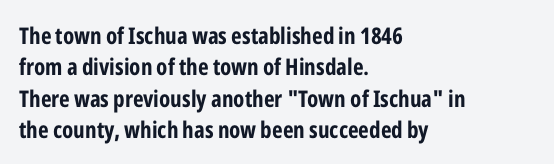
If you drew a line through each stem, it would be perfectly vertical. The face used here has the dense, thick strokes of a bold. All the whitespace from short lines collects on the right. Observe the ordinary spacing: letters are neighbours, not strangers. Rule under the text: the space is simply empty.
